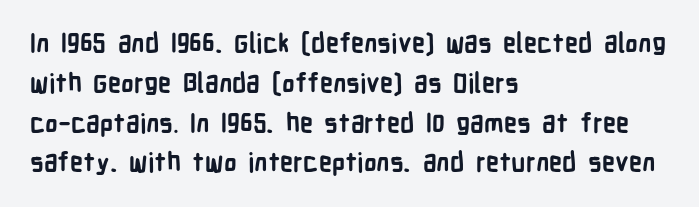
The image shows 26 px bold type, upright; set left-aligned, normal line spacing (1.53x), normal letter spacing, not underlined.
